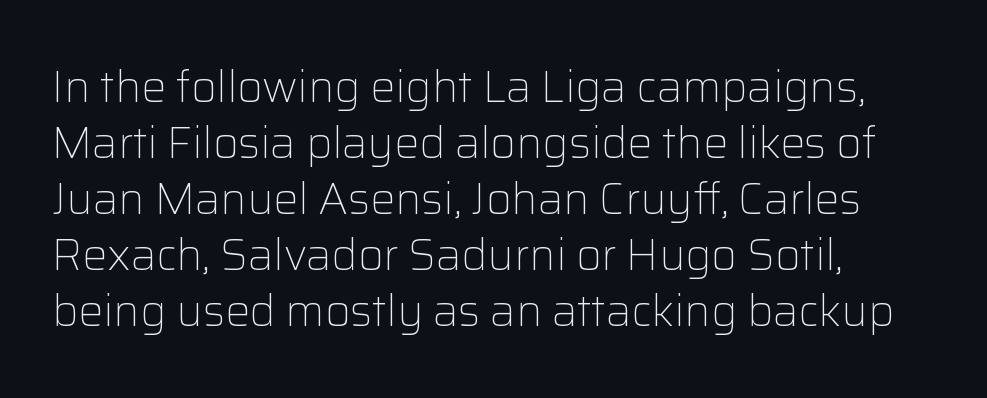
{"serif": "no", "italic": "no", "bold": "no", "weight": "light", "width": "normal", "stroke_contrast": "low", "x_height": "medium", "monospaced": "no", "underline": "no", "align": "left", "line_spacing": "normal", "line_spacing_ratio": 1.27, "letter_spacing": "normal", "letter_spacing_em": 0.0, "glyph_px": 44}
